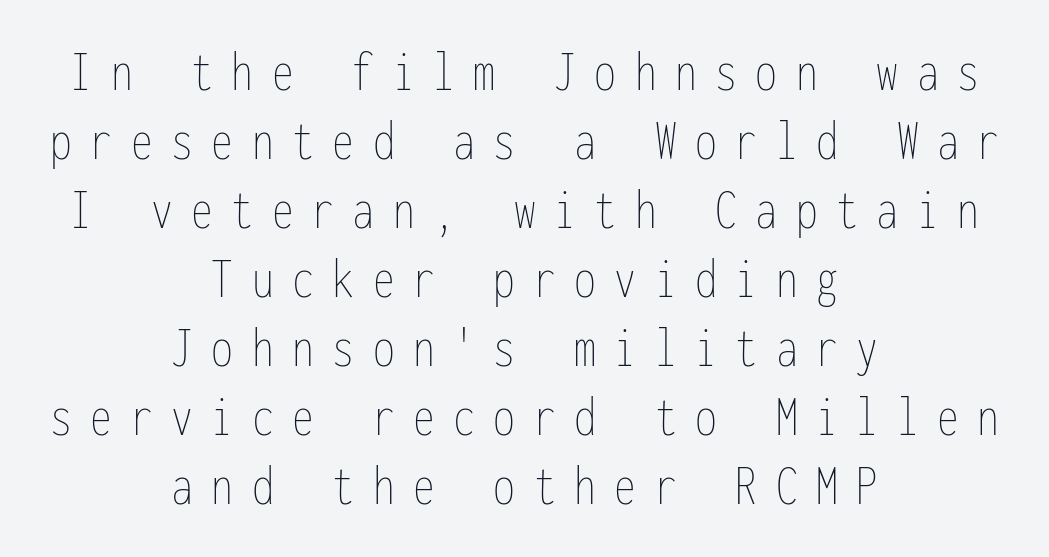
Q: Is the text bold? A: No.
Q: Is the text italic (slanted)? A: No, it is upright.
Q: Is the text underlined? A: No.
Q: How is the paragraph aligned? A: Centered.
Q: Is the spacing between letters normal or unusually wide? A: Unusually wide.
Q: Width (condensed, normal, or wide)? A: Condensed.
Q: Stroke contrast? A: Low.
Q: x-height? A: Medium.
Q: Monospaced? A: Yes.
